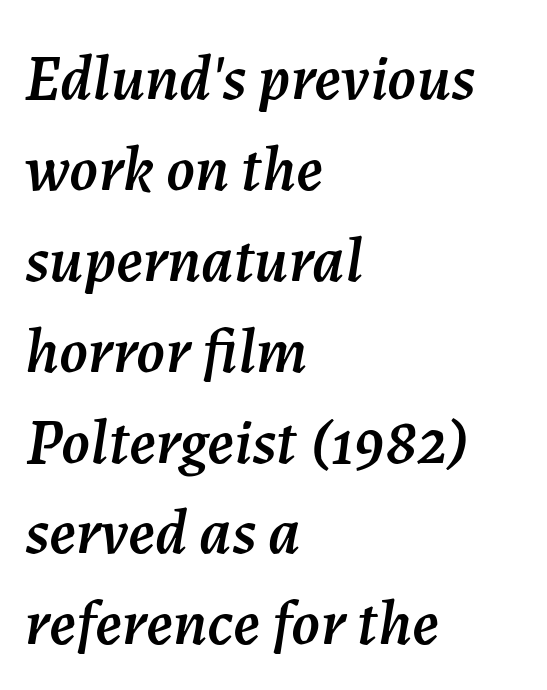
Q: Is the text italic (slanted)? A: Yes, it leans right by about 7 degrees.
Q: Is the text underlined? A: No.
Q: How is the paragraph aligned? A: Left-aligned.
Q: Is the spacing between letters normal or unusually wide? A: Normal.
Q: Is the spacing between lines tight, normal or loose? A: Normal.
Q: Width (condensed, normal, or wide)? A: Normal.
Q: Stroke contrast? A: Medium.
Q: x-height? A: Medium.
Q: Monospaced? A: No.
